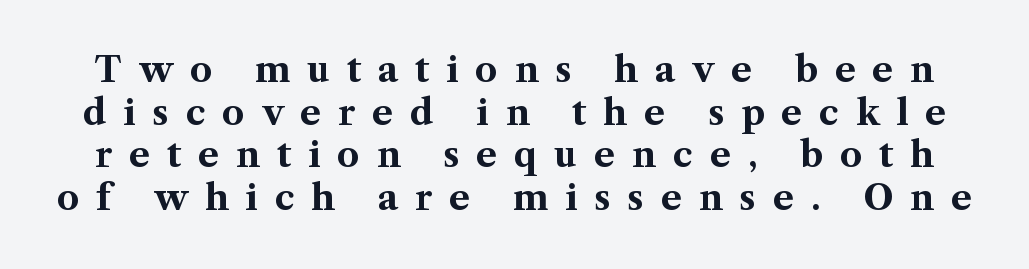
Q: Is the text bold? A: Yes.
Q: Is the text italic (slanted)? A: No, it is upright.
Q: Is the typeface a serif or a sans-serif typeface? A: Serif.
Q: Is the text underlined? A: No.
Q: Is the spacing between letters normal or unusually wide? A: Unusually wide.
Q: Width (condensed, normal, or wide)? A: Normal.
Q: Stroke contrast? A: Medium.
Q: x-height? A: Medium.
Q: Monospaced? A: No.
